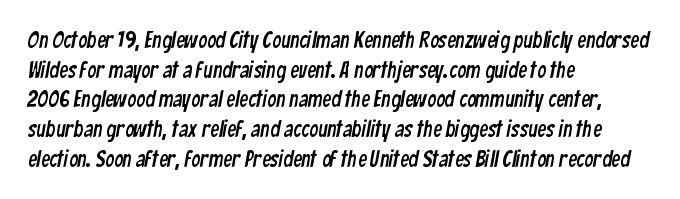
{"underline": "no", "align": "left", "line_spacing": "normal", "line_spacing_ratio": 1.35, "letter_spacing": "normal", "letter_spacing_em": 0.0, "glyph_px": 22}
